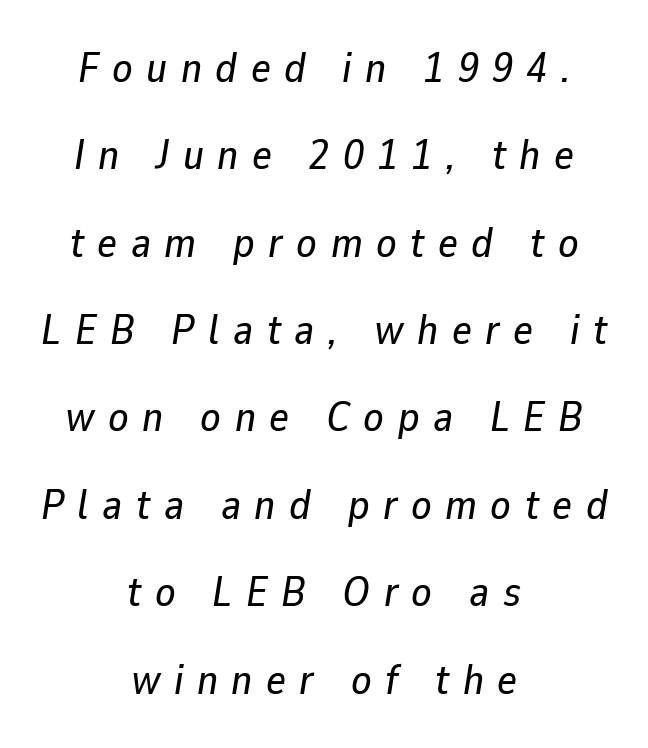
The image shows 42 px text type, italic (leaning right); set centered, loose line spacing (2.08x), unusually wide letter spacing (+0.32 em), not underlined; low stroke contrast and a medium x-height.
